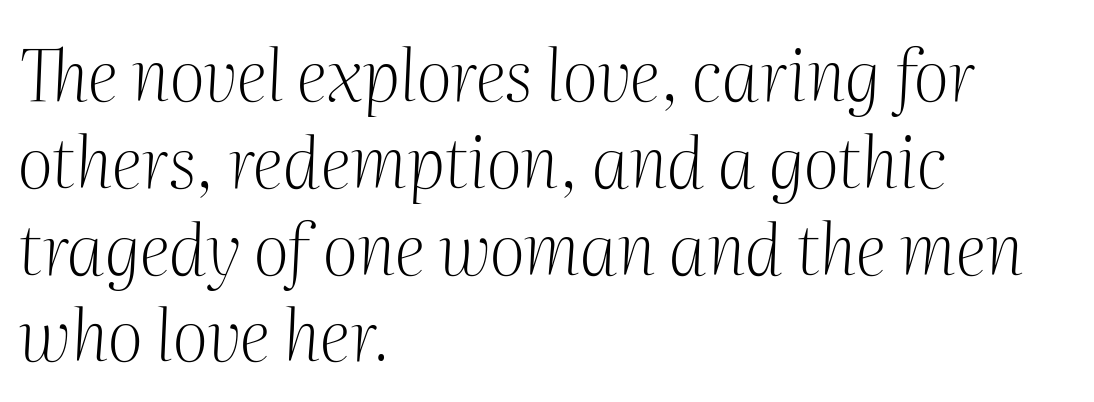
{"serif": "yes", "italic": "yes", "lean": "right", "slant_degrees": 2, "bold": "no", "weight": "light", "width": "normal", "stroke_contrast": "medium", "x_height": "medium", "monospaced": "no", "underline": "no", "align": "left", "line_spacing_ratio": 1.24, "letter_spacing": "normal", "letter_spacing_em": 0.0, "glyph_px": 70}
